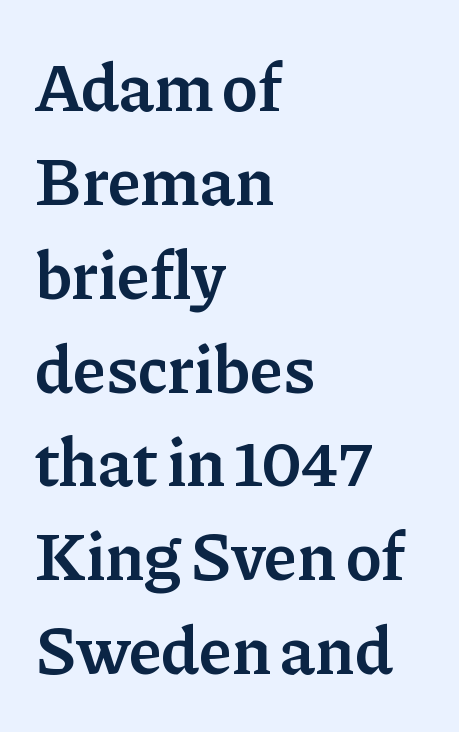
{"serif": "yes", "italic": "no", "bold": "semi", "weight": "semibold", "width": "normal", "stroke_contrast": "low", "x_height": "medium", "monospaced": "no", "underline": "no", "align": "left", "line_spacing": "normal", "line_spacing_ratio": 1.38, "letter_spacing": "normal", "letter_spacing_em": 0.0, "glyph_px": 68}
